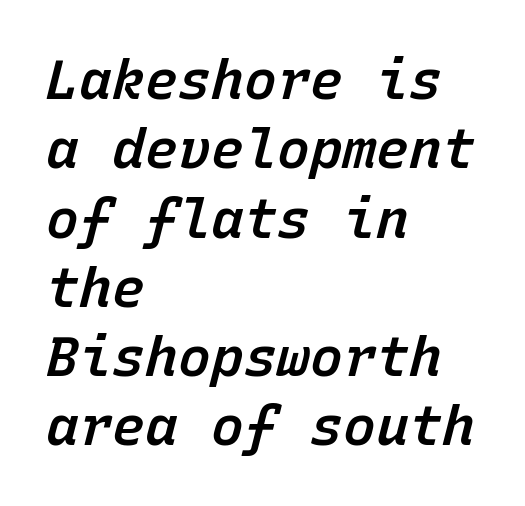
{"italic": "yes", "lean": "right", "slant_degrees": 15, "bold": "semi", "weight": "semibold", "width": "normal", "stroke_contrast": "low", "x_height": "medium", "monospaced": "yes", "underline": "no", "align": "left", "line_spacing": "normal", "line_spacing_ratio": 1.26, "letter_spacing": "normal", "letter_spacing_em": 0.0, "glyph_px": 55}
